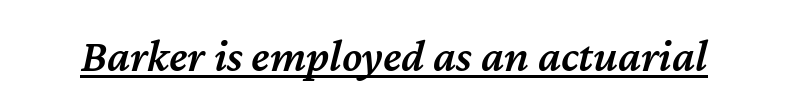
Q: Is the text bold? A: Semi-bold.
Q: Is the text italic (slanted)? A: Yes, it leans right by about 12 degrees.
Q: Is the text underlined? A: Yes.
Q: Is the spacing between letters normal or unusually wide? A: Normal.
Q: Width (condensed, normal, or wide)? A: Normal.
Q: Stroke contrast? A: Medium.
Q: x-height? A: Medium.
Q: Monospaced? A: No.
